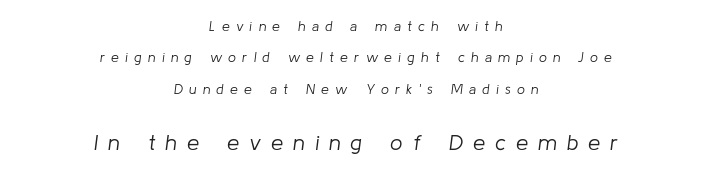
A light-to-regular cut is what we see here. The typography opts for an oblique posture over an upright one. This rendering widens character spacing well past its baseline value. Between these two stacked blocks, the lower one wins on size. Horizontal bands of white between lines are thick stripes. Anything drawn beneath the words? Only blank space.
